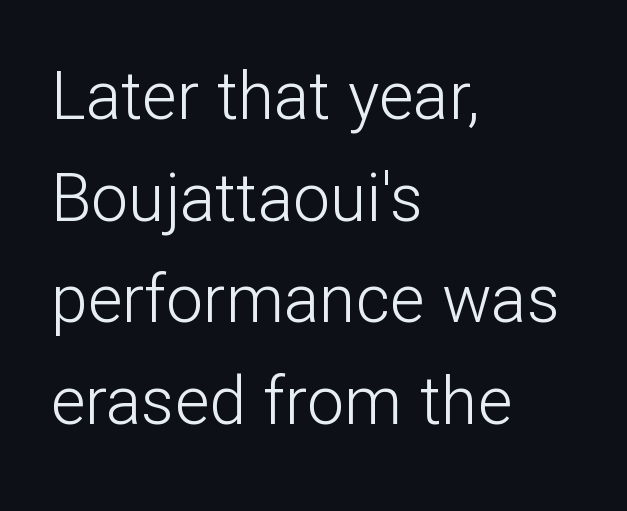
{"serif": "no", "italic": "no", "bold": "no", "weight": "light", "width": "normal", "stroke_contrast": "low", "x_height": "medium", "monospaced": "no", "underline": "no", "align": "left", "line_spacing": "normal", "line_spacing_ratio": 1.54, "letter_spacing": "normal", "letter_spacing_em": 0.0, "glyph_px": 66}
